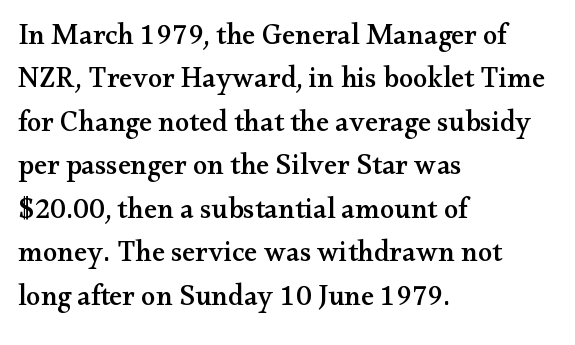
Q: Is the text italic (slanted)? A: No, it is upright.
Q: Is the typeface a serif or a sans-serif typeface? A: Serif.
Q: Is the text underlined? A: No.
Q: How is the paragraph aligned? A: Left-aligned.
Q: Is the spacing between letters normal or unusually wide? A: Normal.
Q: Is the spacing between lines tight, normal or loose? A: Normal.
Q: Width (condensed, normal, or wide)? A: Wide.
Q: Stroke contrast? A: Medium.
Q: x-height? A: Small.
Q: Monospaced? A: No.
